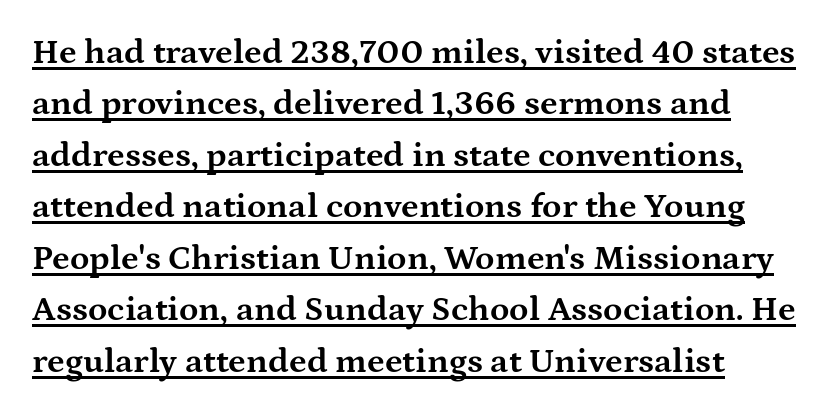
The image shows 35 px bold, wide serif type, upright; set left-aligned, normal line spacing (1.47x), normal letter spacing, underlined; medium stroke contrast and a medium x-height.
